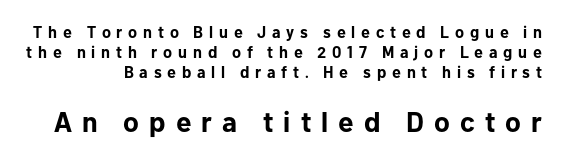
Italic: no, the glyphs are upright roman. Descender tails drop into unmarked territory. Note the varied advance widths — an 'i' is clearly narrower than an 'm'. Top chunk: small. Bottom chunk: large.
